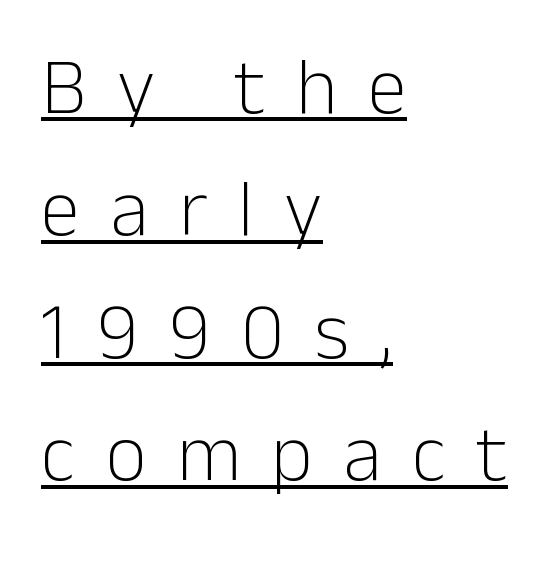
{"serif": "no", "italic": "no", "bold": "no", "weight": "light", "width": "normal", "stroke_contrast": "low", "x_height": "medium", "monospaced": "no", "underline": "yes", "align": "left", "line_spacing": "normal", "line_spacing_ratio": 1.53, "letter_spacing": "wide", "letter_spacing_em": 0.38, "glyph_px": 80}
